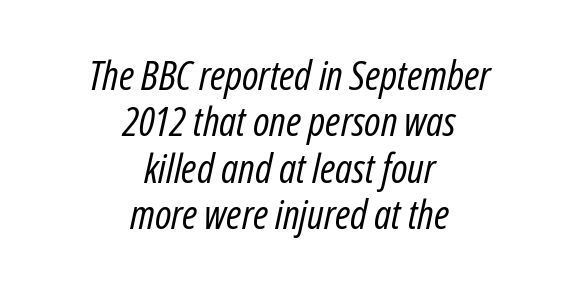
Q: Is the text bold? A: No.
Q: Is the text italic (slanted)? A: Yes, it leans right by about 12 degrees.
Q: Is the text underlined? A: No.
Q: How is the paragraph aligned? A: Centered.
Q: Is the spacing between letters normal or unusually wide? A: Normal.
Q: Is the spacing between lines tight, normal or loose? A: Tight.
Q: Width (condensed, normal, or wide)? A: Condensed.
Q: Stroke contrast? A: Low.
Q: x-height? A: Medium.
Q: Monospaced? A: No.
